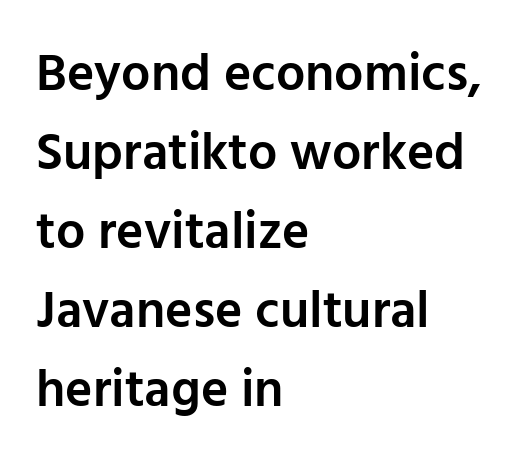
The image shows 52 px semibold sans-serif type, upright; set left-aligned, normal line spacing (1.52x), normal letter spacing, not underlined; low stroke contrast and a medium x-height.
